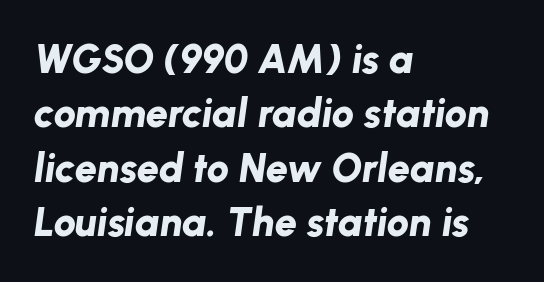
Q: Is the text bold? A: Yes.
Q: Is the text italic (slanted)? A: Yes, it leans right by about 8 degrees.
Q: Is the text underlined? A: No.
Q: How is the paragraph aligned? A: Left-aligned.
Q: Is the spacing between letters normal or unusually wide? A: Normal.
Q: Is the spacing between lines tight, normal or loose? A: Normal.
Q: Width (condensed, normal, or wide)? A: Normal.
Q: Stroke contrast? A: Low.
Q: x-height? A: Medium.
Q: Monospaced? A: No.
